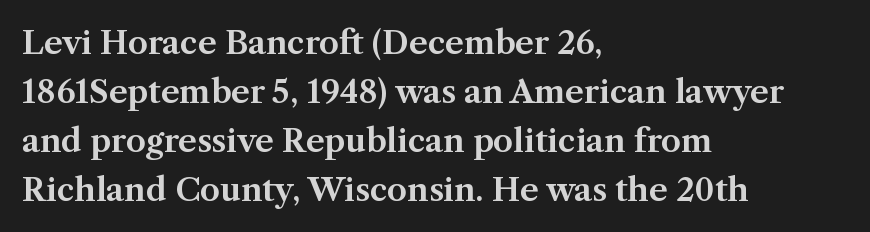
{"serif": "yes", "italic": "no", "width": "normal", "stroke_contrast": "medium", "x_height": "medium", "monospaced": "no", "underline": "no", "align": "left", "line_spacing": "normal", "line_spacing_ratio": 1.53, "letter_spacing": "normal", "letter_spacing_em": 0.0, "glyph_px": 32}
